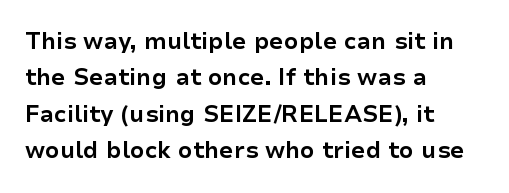
The image shows 23 px bold type, upright; set left-aligned, normal line spacing (1.58x), normal letter spacing, not underlined.
